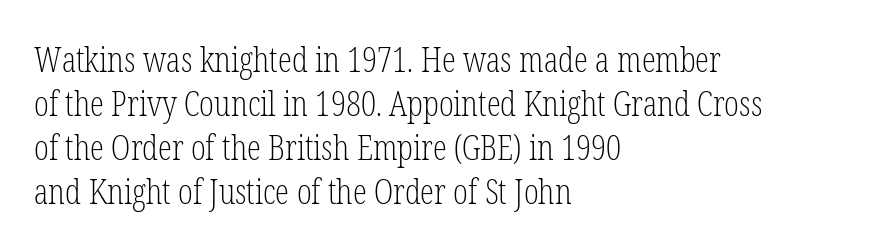
These lines are composed in type with serifs. The type is set solid horizontally, with unmodified tracking. The letterforms sit at book weight or below. The space beneath each line is pristine and unruled. Italic? Not at all — the glyphs are vertical. The rendering uses natural spacing where letterforms have individual widths.
